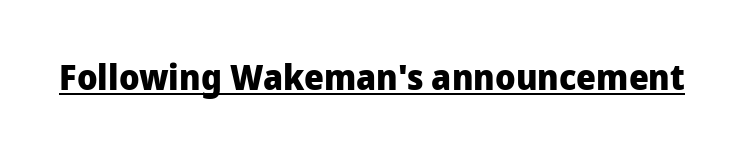
The letters advance in unequal steps, a hallmark of proportional type. The words here are underlined. Are there feet on the stems? There aren't — it's a sans. In terms of weight, the rendering is a true, heavy bold. These lines keep a tight, regular rhythm from letter to letter.
